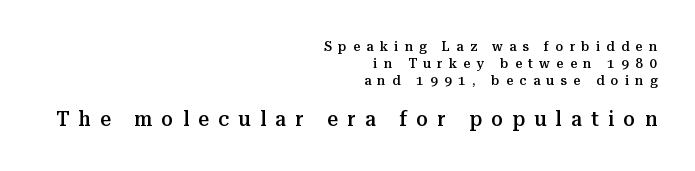
The image shows 21 px text type, upright; set right-aligned, line spacing 1.22x, unusually wide letter spacing (+0.45 em), not underlined; the second (bottom) block is 1.5x larger.
